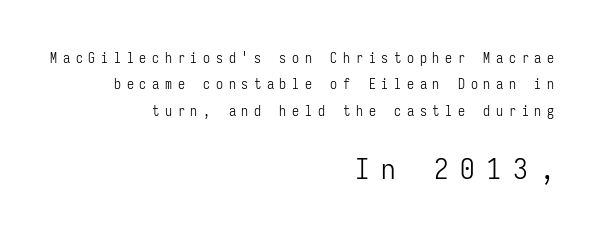
The image shows 29 px light, condensed sans-serif type, upright, monospaced; set right-aligned, line spacing 1.88x, unusually wide letter spacing (+0.41 em), not underlined; the second (bottom) block is 2.07x larger; low stroke contrast and a medium x-height.
